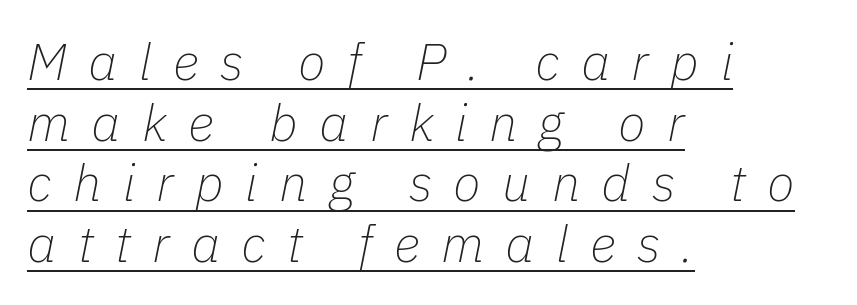
Q: Is the text bold? A: No.
Q: Is the text italic (slanted)? A: Yes, it leans right by about 11 degrees.
Q: Is the text underlined? A: Yes.
Q: How is the paragraph aligned? A: Left-aligned.
Q: Is the spacing between letters normal or unusually wide? A: Unusually wide.
Q: Width (condensed, normal, or wide)? A: Normal.
Q: Stroke contrast? A: Low.
Q: x-height? A: Medium.
Q: Monospaced? A: No.
